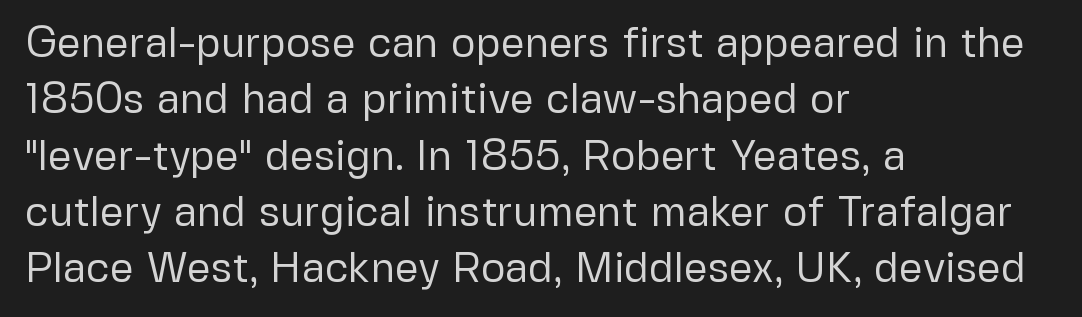
The image shows 42 px regular-weight sans-serif type, upright; set left-aligned, normal line spacing (1.34x), normal letter spacing, not underlined; low stroke contrast and a medium x-height.
